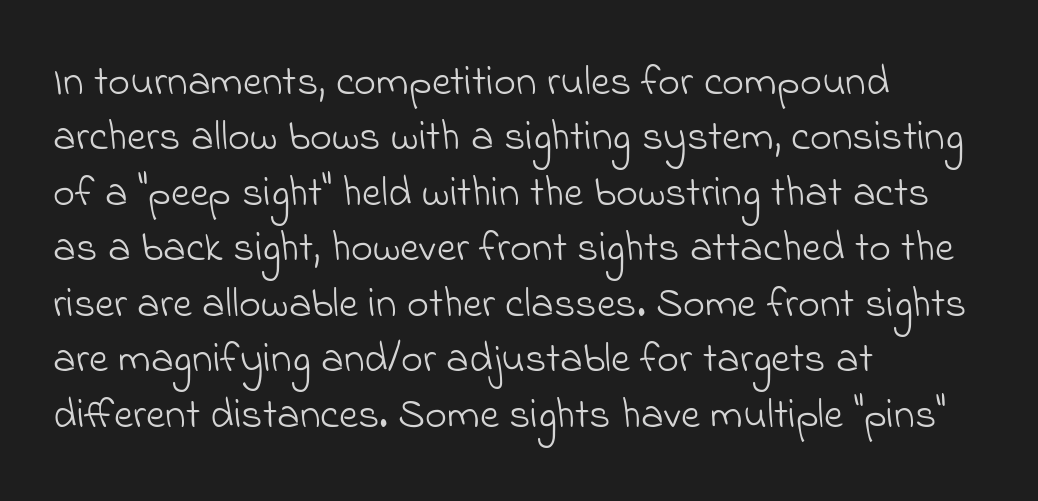
The image shows 42 px light sans-serif type; set left-aligned, normal line spacing (1.32x), normal letter spacing, not underlined; low stroke contrast and a small x-height.
